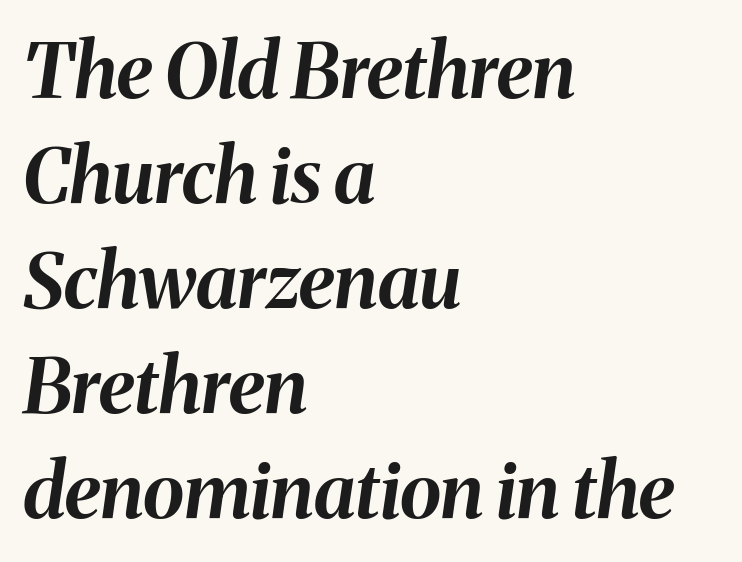
The image shows 76 px bold type, italic (leaning right); set left-aligned, normal line spacing (1.38x), normal letter spacing, not underlined; medium stroke contrast and a medium x-height.
